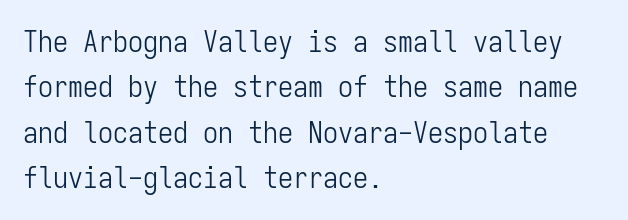
{"serif": "no", "italic": "no", "bold": "no", "weight": "light", "width": "condensed", "stroke_contrast": "low", "x_height": "medium", "monospaced": "yes", "underline": "no", "align": "left", "line_spacing": "normal", "line_spacing_ratio": 1.51, "letter_spacing": "normal", "letter_spacing_em": 0.0, "glyph_px": 30}
